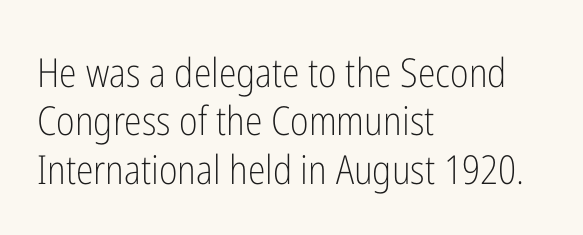
The font sits on the lighter half of the weight spectrum, regular included. This sample uses plain, unmodified letter spacing. These lines are rendered in a variable-pitch font. This rendering features lettering with no underline.
